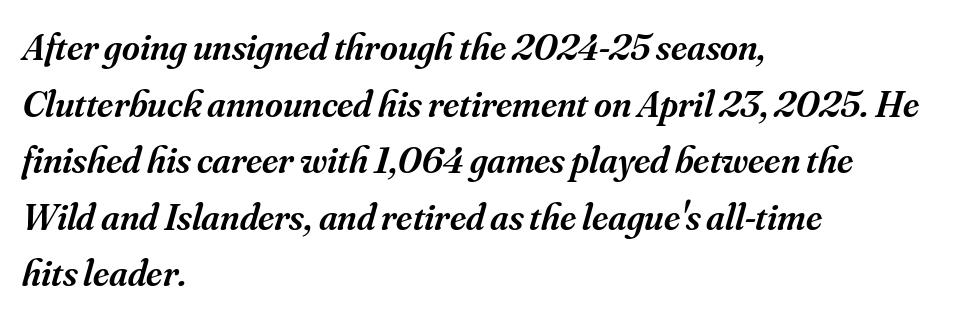
A semibold gives these letters moderate extra thickness, short of bold. The face used here is proportionally spaced, like ordinary book or web type. The block of text has a typical density, with ordinary space between rows. When letters slant like this, we call the style italic. A clean baseline with only descenders dipping below it. The passage shown is typeset with a serif family.
